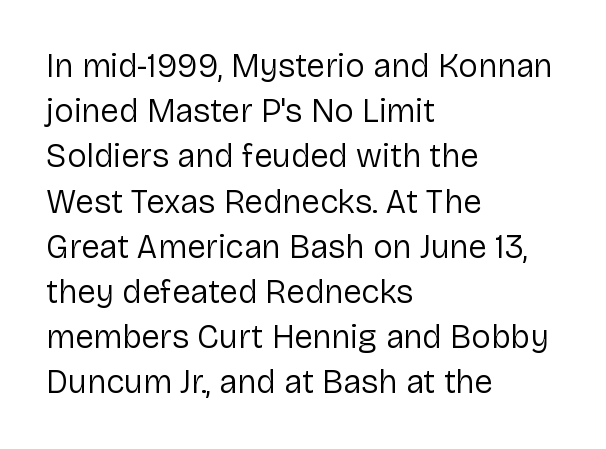
Varying glyph widths throughout — classic text-font behaviour. Underline: absent. The line texture is even and compact thanks to regular tracking. Does the type have serifs? No, each stem ends abruptly. What's the leading like? Ordinary, nothing unusual.
